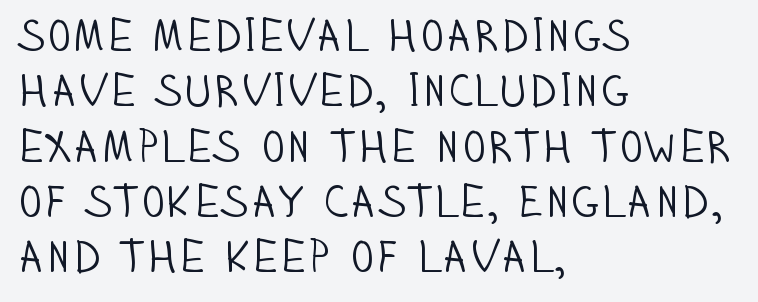
This is the regular roman posture of the typeface. The letters look calm and open, with moderate or lighter stems. Regarding serifs, this sample does without them. Descender tails drop into unmarked territory.
